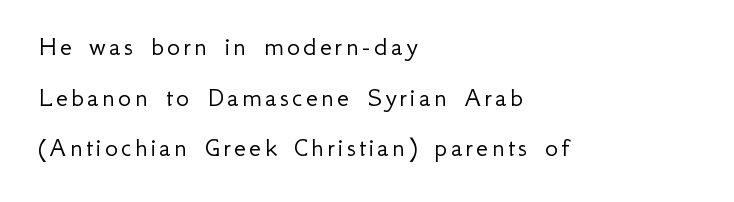
The image shows 28 px light sans-serif type, upright; set left-aligned, line spacing 1.81x, not underlined; low stroke contrast and a small x-height.
